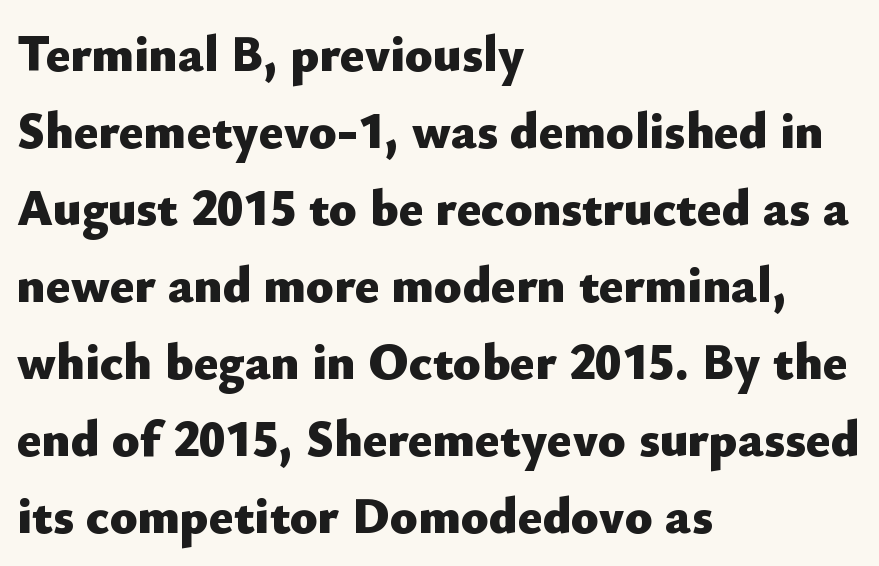
Q: Is the text bold? A: Yes.
Q: Is the text italic (slanted)? A: No, it is upright.
Q: Is the typeface a serif or a sans-serif typeface? A: Sans-serif.
Q: Is the text underlined? A: No.
Q: How is the paragraph aligned? A: Left-aligned.
Q: Is the spacing between letters normal or unusually wide? A: Normal.
Q: Is the spacing between lines tight, normal or loose? A: Normal.
Q: Width (condensed, normal, or wide)? A: Normal.
Q: Stroke contrast? A: Low.
Q: x-height? A: Small.
Q: Monospaced? A: No.
